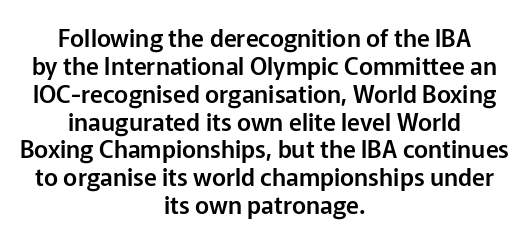
The strip under each line holds only bare page. These lines are centered, leaving both edges ragged. The face used here is rendered with its standard letterfit. No italicization has been applied; the sample stays upright.
